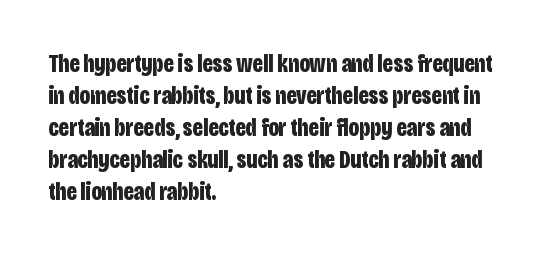
The typesetter chose a ragged-right arrangement here. The line texture is even and compact thanks to regular tracking. Summary of weight: heavy, a full bold. Vertically, the passage feels balanced, rows spaced as you'd expect. In terms of posture, this sample is upright.
